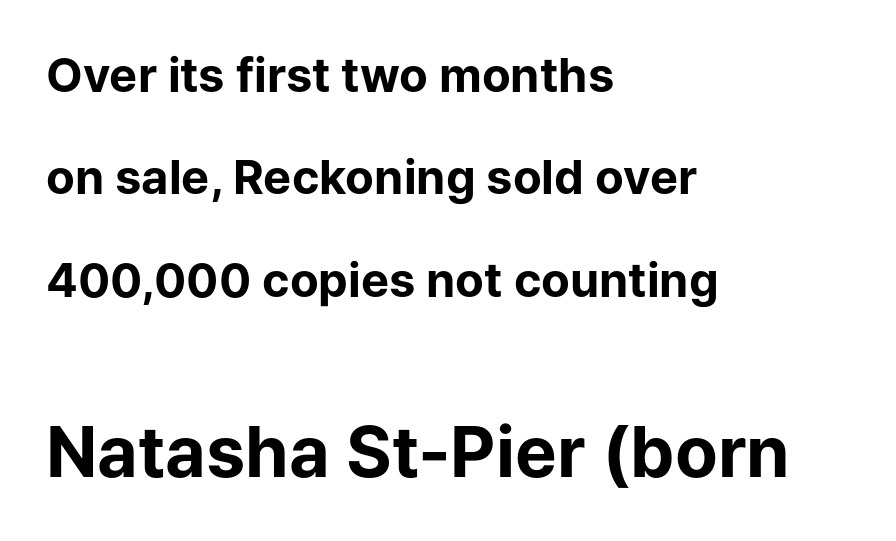
Honestly, there is no underline to notice here at all. The rag falls on the right side of this text block. Font category for this specimen: sans-serif. Each letter keeps its own natural width here, so spacing adapts to shape. The specimen reads as upright at a glance.
